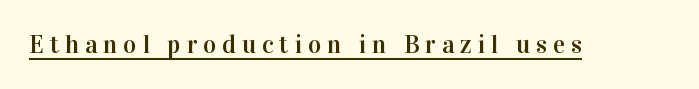
The image shows 25 px text type, upright; set unusually wide letter spacing (+0.24 em), underlined.
